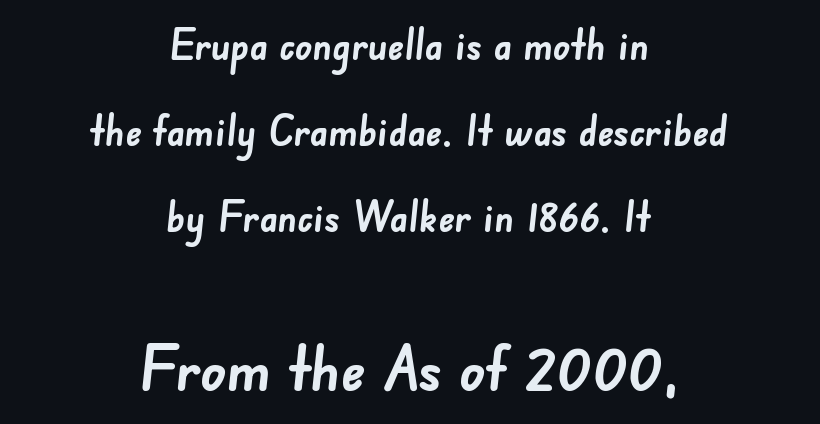
You could call the tracking neutral — neither tight nor loose. Is the type bold? Yes — the strokes are clearly thick and heavy. Rows of type keep a wide berth in the vertical direction. Between these two stacked blocks, the lower one wins on size. You could not count columns in this text — the font is proportionally spaced.
